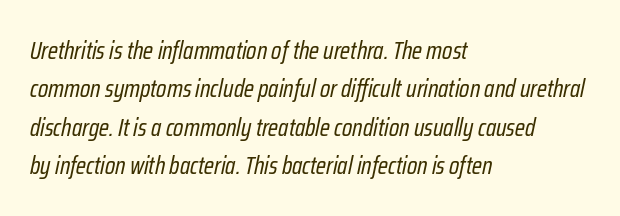
Q: Is the text bold? A: No.
Q: Is the text italic (slanted)? A: Yes, it leans right by about 12 degrees.
Q: Is the text underlined? A: No.
Q: How is the paragraph aligned? A: Left-aligned.
Q: Is the spacing between letters normal or unusually wide? A: Normal.
Q: Is the spacing between lines tight, normal or loose? A: Normal.
